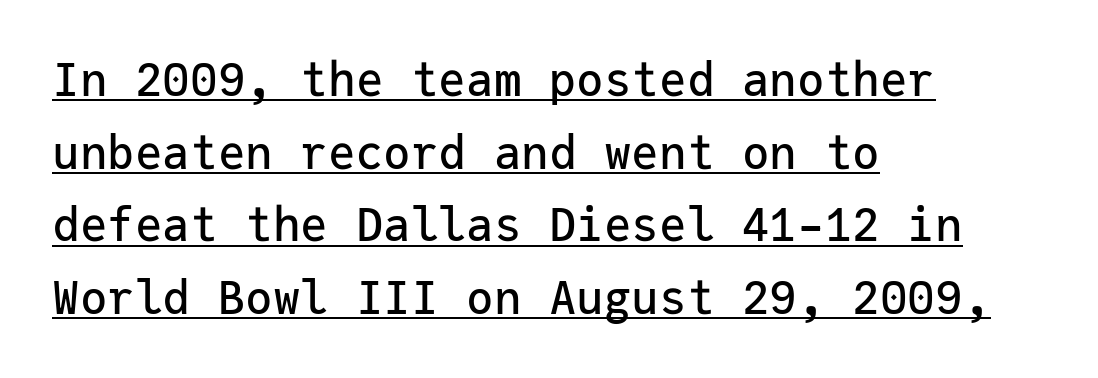
Q: Is the text italic (slanted)? A: No, it is upright.
Q: Is the typeface a serif or a sans-serif typeface? A: Sans-serif.
Q: Is the text underlined? A: Yes.
Q: How is the paragraph aligned? A: Left-aligned.
Q: Is the spacing between letters normal or unusually wide? A: Normal.
Q: Is the spacing between lines tight, normal or loose? A: Normal.
Q: Width (condensed, normal, or wide)? A: Normal.
Q: Stroke contrast? A: Low.
Q: x-height? A: Medium.
Q: Monospaced? A: Yes.
